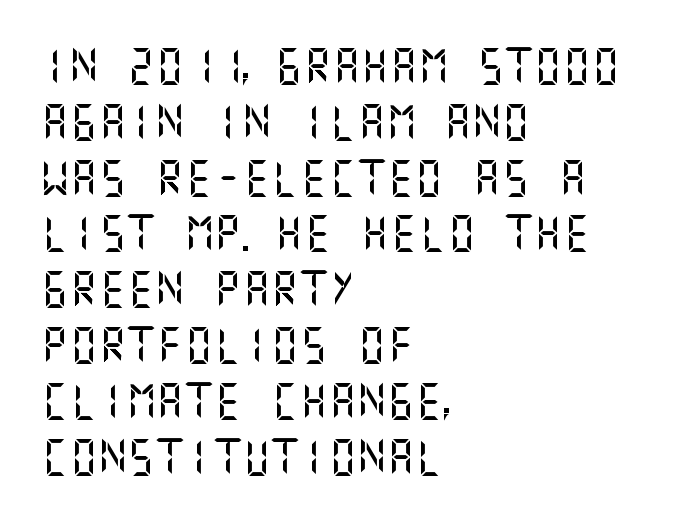
Q: Is the text italic (slanted)? A: No, it is upright.
Q: Is the typeface a serif or a sans-serif typeface? A: Sans-serif.
Q: Is the text underlined? A: No.
Q: How is the paragraph aligned? A: Left-aligned.
Q: Is the spacing between letters normal or unusually wide? A: Normal.
Q: Is the spacing between lines tight, normal or loose? A: Normal.
Q: Width (condensed, normal, or wide)? A: Normal.
Q: Stroke contrast? A: Medium.
Q: x-height? A: Large.
